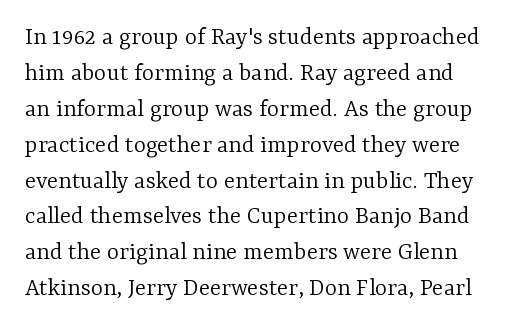
Q: Is the text bold? A: No.
Q: Is the text italic (slanted)? A: No, it is upright.
Q: Is the text underlined? A: No.
Q: Is the spacing between letters normal or unusually wide? A: Normal.
Q: Is the spacing between lines tight, normal or loose? A: Normal.
